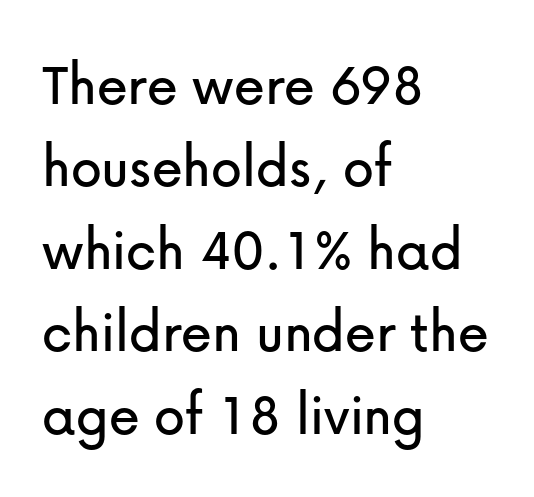
{"serif": "no", "italic": "no", "width": "normal", "stroke_contrast": "low", "x_height": "medium", "monospaced": "no", "underline": "no", "align": "left", "line_spacing": "normal", "line_spacing_ratio": 1.33, "letter_spacing": "normal", "letter_spacing_em": 0.0, "glyph_px": 62}
